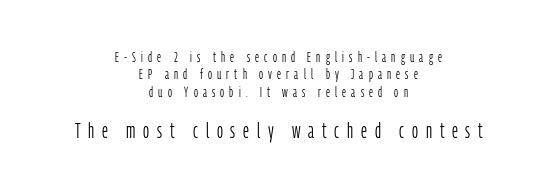
Q: Is the text bold? A: No.
Q: Is the text italic (slanted)? A: No, it is upright.
Q: Is the text underlined? A: No.
Q: How is the paragraph aligned? A: Centered.
Q: Is the spacing between letters normal or unusually wide? A: Unusually wide.
Q: Which block of text is set in a larger size, the first (top) or the second (bottom)? A: The second (bottom) one.
